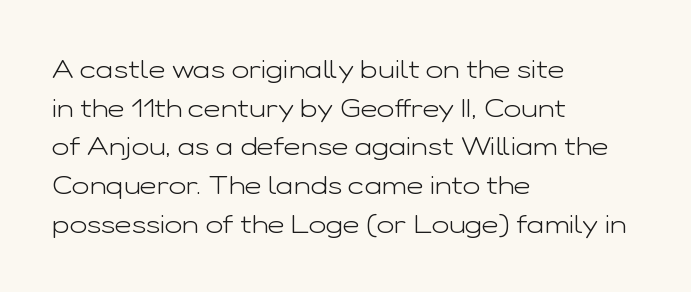
The image shows 26 px text type, upright; set left-aligned, normal line spacing (1.49x), normal letter spacing, not underlined.
